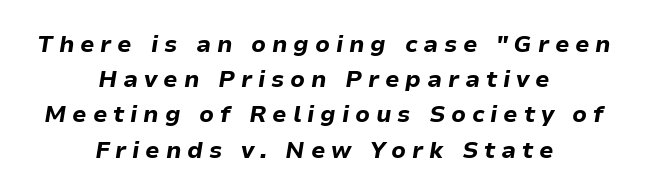
{"italic": "yes", "lean": "right", "slant_degrees": 9, "bold": "yes", "underline": "no", "align": "center", "line_spacing": "normal", "line_spacing_ratio": 1.53, "letter_spacing": "wide", "letter_spacing_em": 0.25, "glyph_px": 23}
